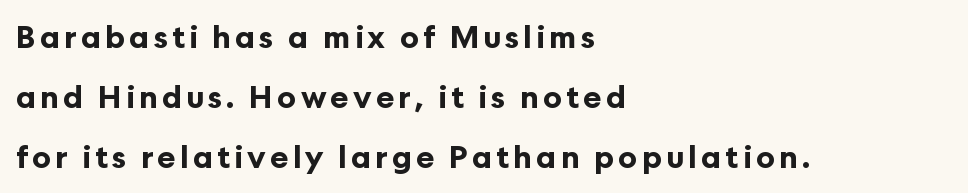
{"serif": "no", "italic": "no", "bold": "yes", "weight": "bold", "width": "normal", "stroke_contrast": "low", "x_height": "medium", "monospaced": "no", "underline": "no", "align": "left", "line_spacing": "loose", "line_spacing_ratio": 1.94, "glyph_px": 31}
